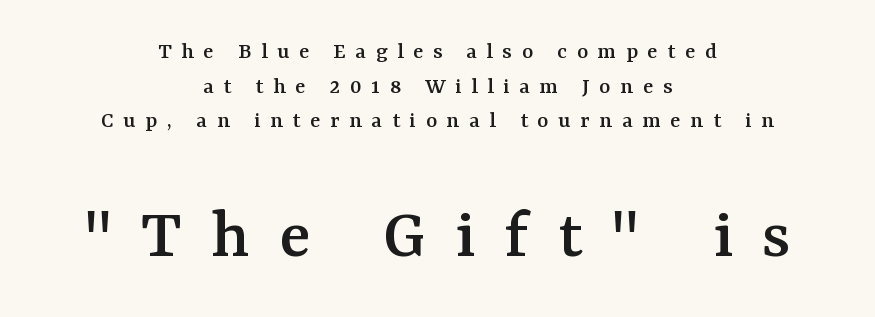
Q: Is the text italic (slanted)? A: No, it is upright.
Q: Is the typeface a serif or a sans-serif typeface? A: Serif.
Q: Is the text underlined? A: No.
Q: How is the paragraph aligned? A: Centered.
Q: Is the spacing between letters normal or unusually wide? A: Unusually wide.
Q: Is the spacing between lines tight, normal or loose? A: Normal.
Q: Which block of text is set in a larger size, the first (top) or the second (bottom)? A: The second (bottom) one.
Q: Width (condensed, normal, or wide)? A: Normal.
Q: Stroke contrast? A: Medium.
Q: x-height? A: Medium.
Q: Monospaced? A: No.
